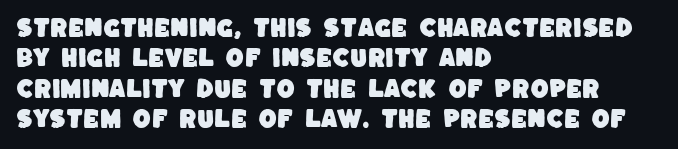
In CSS terms this would be text-align: left. Quick note: interline space is typical. Students, note that the glyphs here touch the page at normal intervals. This rendering features lettering with no underline.
